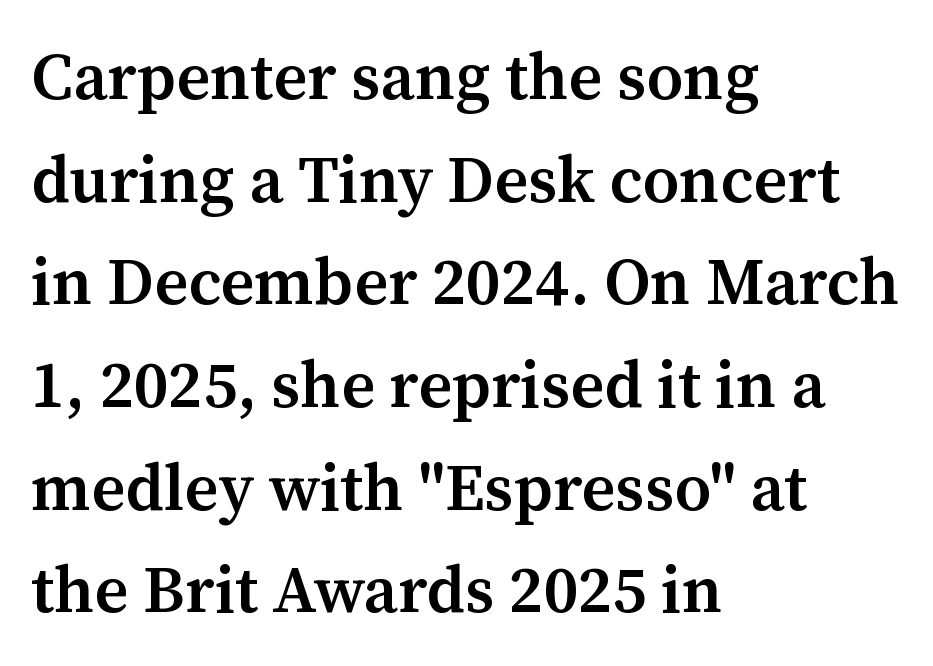
The image shows 65 px semibold serif type, upright; set left-aligned, normal line spacing (1.58x), normal letter spacing, not underlined; medium stroke contrast and a medium x-height.
